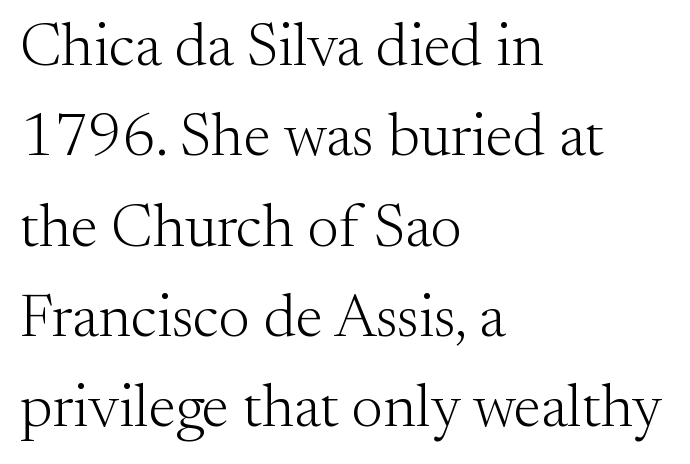
Q: Is the text bold? A: No.
Q: Is the text italic (slanted)? A: No, it is upright.
Q: Is the typeface a serif or a sans-serif typeface? A: Serif.
Q: Is the text underlined? A: No.
Q: How is the paragraph aligned? A: Left-aligned.
Q: Is the spacing between letters normal or unusually wide? A: Normal.
Q: Is the spacing between lines tight, normal or loose? A: Normal.
Q: Width (condensed, normal, or wide)? A: Normal.
Q: Stroke contrast? A: Medium.
Q: x-height? A: Small.
Q: Monospaced? A: No.
